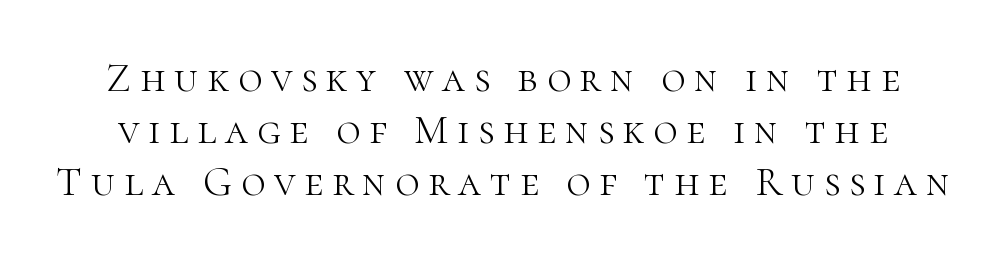
Q: Is the text bold? A: No.
Q: Is the text italic (slanted)? A: No, it is upright.
Q: Is the typeface a serif or a sans-serif typeface? A: Serif.
Q: Is the text underlined? A: No.
Q: Is the spacing between letters normal or unusually wide? A: Unusually wide.
Q: Is the spacing between lines tight, normal or loose? A: Normal.
Q: Width (condensed, normal, or wide)? A: Normal.
Q: Stroke contrast? A: High.
Q: x-height? A: Medium.
Q: Monospaced? A: No.
